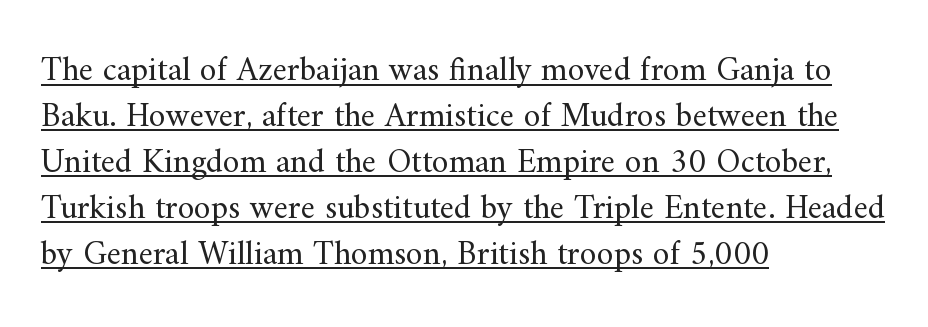
{"serif": "yes", "italic": "no", "bold": "no", "weight": "regular", "width": "normal", "stroke_contrast": "medium", "x_height": "small", "monospaced": "no", "underline": "yes", "align": "left", "line_spacing": "normal", "line_spacing_ratio": 1.35, "letter_spacing": "normal", "letter_spacing_em": 0.0, "glyph_px": 34}
